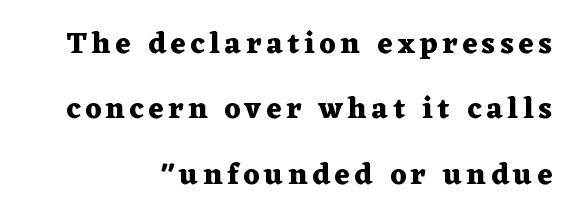
The image shows 30 px heavy, wide serif type, upright; set right-aligned, loose line spacing (2.18x), not underlined; medium stroke contrast and a medium x-height.
